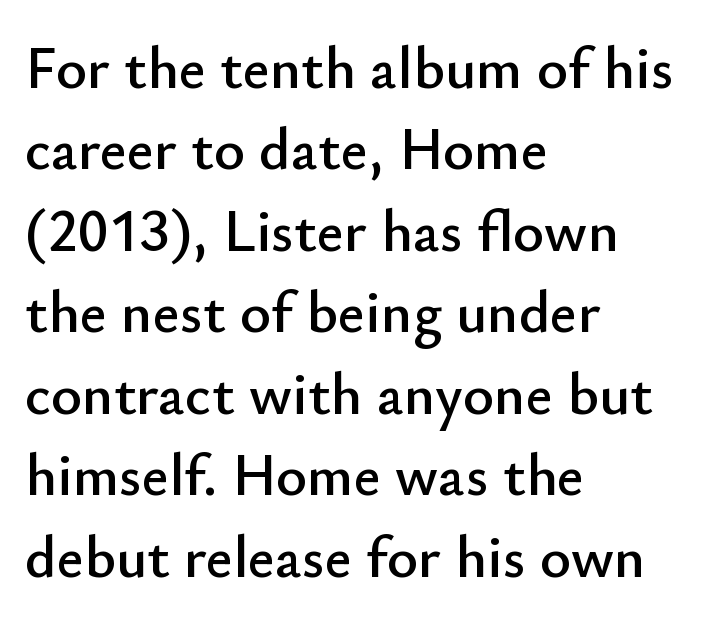
{"serif": "no", "italic": "no", "width": "normal", "stroke_contrast": "low", "x_height": "small", "monospaced": "no", "underline": "no", "align": "left", "line_spacing": "normal", "line_spacing_ratio": 1.38, "letter_spacing": "normal", "letter_spacing_em": 0.0, "glyph_px": 59}
